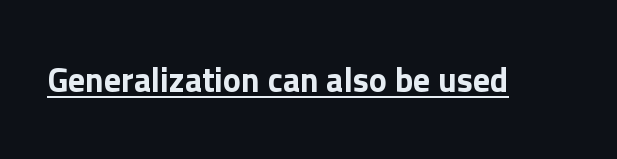
The image shows 34 px sans-serif type, upright; set normal letter spacing, underlined; low stroke contrast and a medium x-height.
